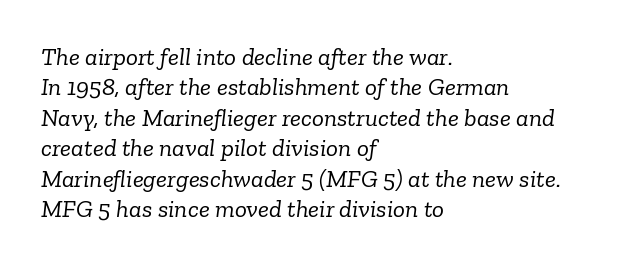
Q: Is the text bold? A: No.
Q: Is the text italic (slanted)? A: Yes, it leans right by about 6 degrees.
Q: Is the text underlined? A: No.
Q: How is the paragraph aligned? A: Left-aligned.
Q: Is the spacing between letters normal or unusually wide? A: Normal.
